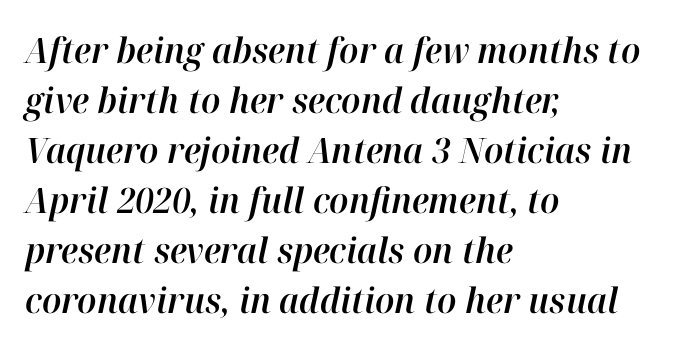
It's the slanting kind of type. Inter-character spacing is left at the font's built-in metrics. Quick note: interline space is typical. Is this a fixed-width face? No — the glyphs have proportional, varying widths. Line starts are locked; line ends wander.
